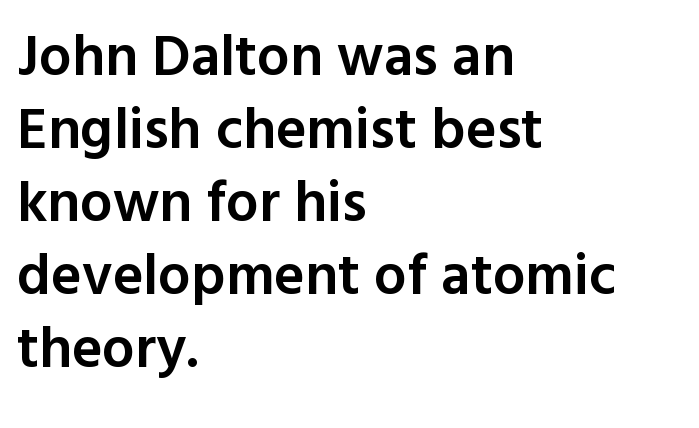
The image shows 58 px semibold sans-serif type, upright; set left-aligned, normal line spacing (1.26x), normal letter spacing, not underlined; a medium x-height.
